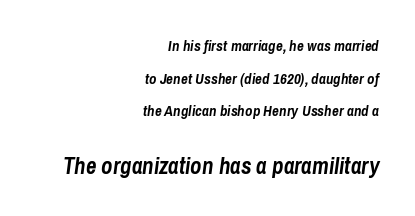
{"italic": "yes", "lean": "right", "slant_degrees": 8, "bold": "yes", "underline": "no", "align": "right", "line_spacing": "loose", "line_spacing_ratio": 2.18, "letter_spacing": "normal", "letter_spacing_em": 0.0, "larger_block": "second", "size_ratio": 1.53, "glyph_px": 23}
